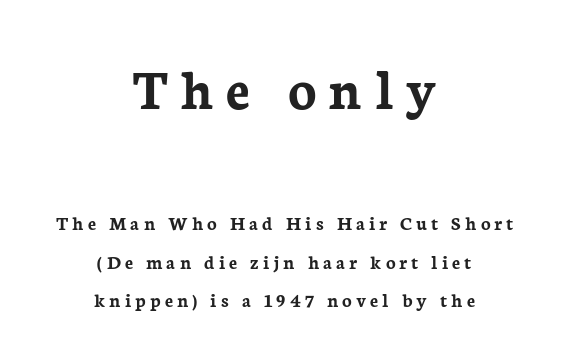
The image shows 59 px semibold serif type, upright; set centered, loose line spacing (1.93x), unusually wide letter spacing (+0.2 em), not underlined; the first (top) block is 2.95x larger; low stroke contrast and a medium x-height.
